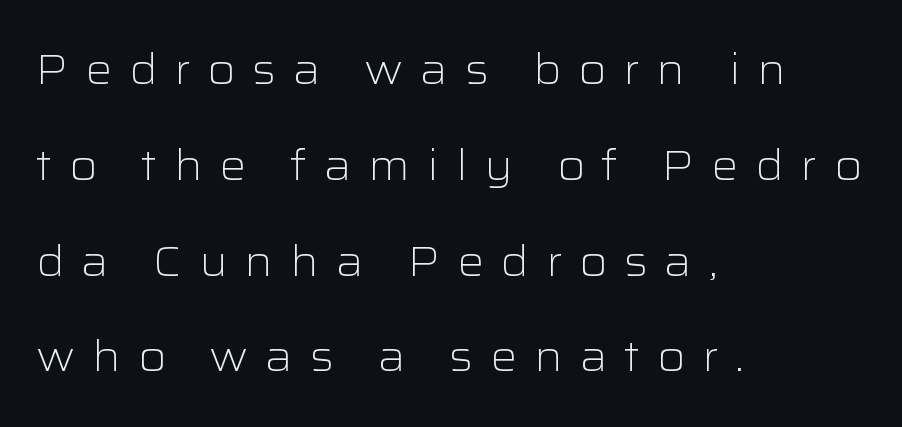
Q: Is the text bold? A: No.
Q: Is the text italic (slanted)? A: No, it is upright.
Q: Is the typeface a serif or a sans-serif typeface? A: Sans-serif.
Q: Is the text underlined? A: No.
Q: How is the paragraph aligned? A: Left-aligned.
Q: Is the spacing between letters normal or unusually wide? A: Unusually wide.
Q: Is the spacing between lines tight, normal or loose? A: Loose.
Q: Width (condensed, normal, or wide)? A: Wide.
Q: Stroke contrast? A: Low.
Q: x-height? A: Medium.
Q: Monospaced? A: No.
